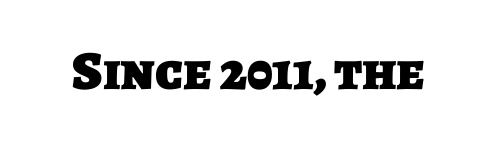
Q: Is the text bold? A: Yes.
Q: Is the typeface a serif or a sans-serif typeface? A: Sans-serif.
Q: Is the text underlined? A: No.
Q: Is the spacing between letters normal or unusually wide? A: Normal.
Q: Width (condensed, normal, or wide)? A: Normal.
Q: Stroke contrast? A: Low.
Q: x-height? A: Large.
Q: Monospaced? A: No.
